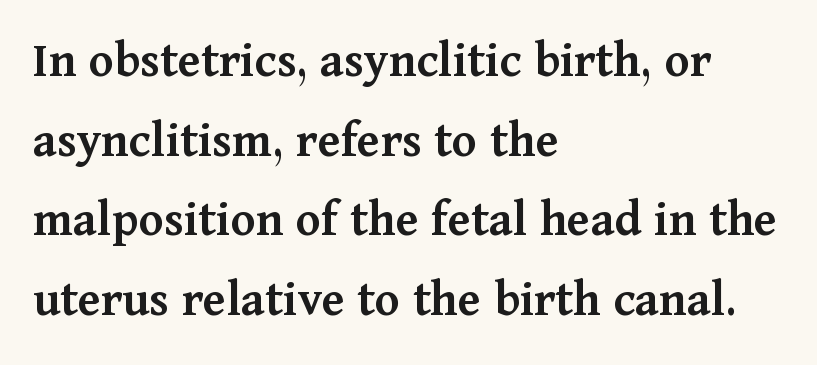
These lines are rendered in a variable-pitch font. The space between consecutive lines is moderate. Glyph-to-glyph distance matches everyday printed text. The characters display serif detailing at their extremities. The paragraph has a hard left edge and a soft right edge.
